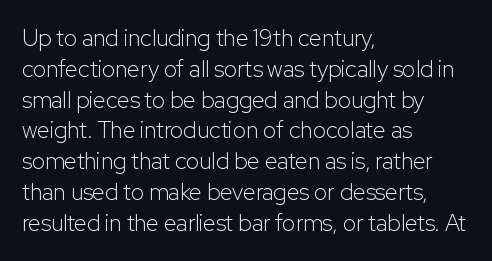
Descenders are the only things crossing below the line. The font sits on the lighter half of the weight spectrum, regular included. Does the copy run flush right? No — it runs flush left. Vertically, the passage feels balanced, rows spaced as you'd expect.
